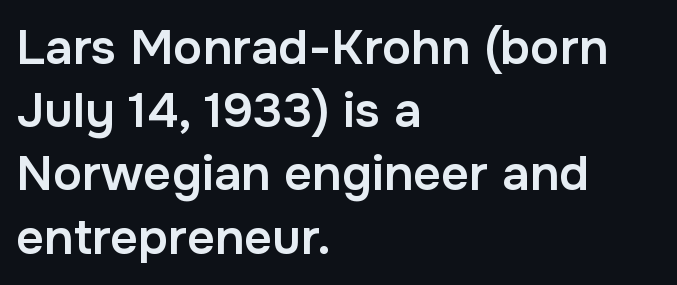
{"serif": "no", "italic": "no", "bold": "semi", "weight": "semibold", "width": "normal", "stroke_contrast": "low", "x_height": "medium", "monospaced": "no", "underline": "no", "align": "left", "line_spacing": "normal", "line_spacing_ratio": 1.29, "letter_spacing": "normal", "letter_spacing_em": 0.0, "glyph_px": 49}
